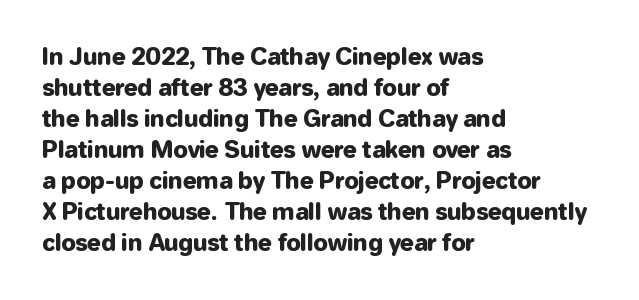
Q: Is the text italic (slanted)? A: No, it is upright.
Q: Is the text underlined? A: No.
Q: How is the paragraph aligned? A: Left-aligned.
Q: Is the spacing between letters normal or unusually wide? A: Normal.
Q: Is the spacing between lines tight, normal or loose? A: Normal.
